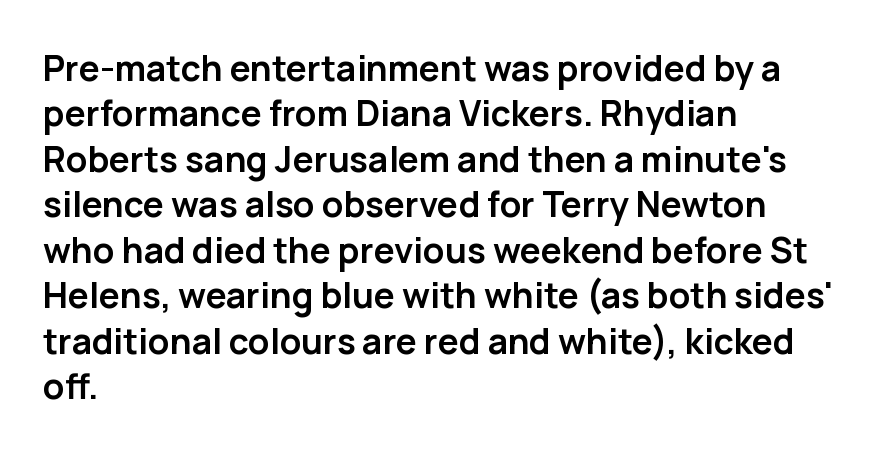
{"serif": "no", "italic": "no", "bold": "yes", "weight": "semibold", "width": "normal", "stroke_contrast": "low", "x_height": "medium", "monospaced": "no", "underline": "no", "align": "left", "line_spacing": "normal", "line_spacing_ratio": 1.3, "letter_spacing": "normal", "letter_spacing_em": 0.0, "glyph_px": 35}
